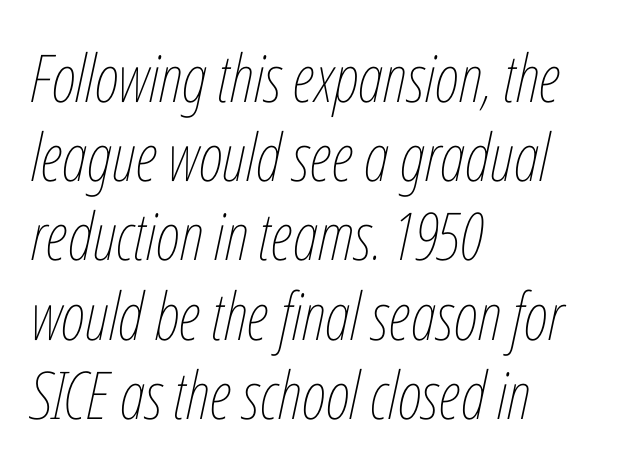
Q: Is the text bold? A: No.
Q: Is the text italic (slanted)? A: Yes, it leans right by about 12 degrees.
Q: Is the text underlined? A: No.
Q: How is the paragraph aligned? A: Left-aligned.
Q: Is the spacing between letters normal or unusually wide? A: Normal.
Q: Width (condensed, normal, or wide)? A: Condensed.
Q: Stroke contrast? A: Low.
Q: x-height? A: Medium.
Q: Monospaced? A: No.
